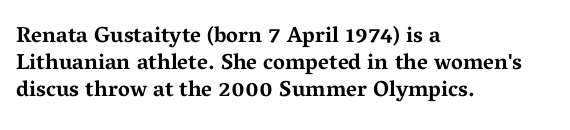
The setting favours the left margin, as ordinary paragraphs usually do. The strip under each line holds only bare page. Every letter is thick-stroked: bold, no question. In terms of posture, this sample is upright. Is the letter spacing exaggerated? No — it looks like the ordinary default.
